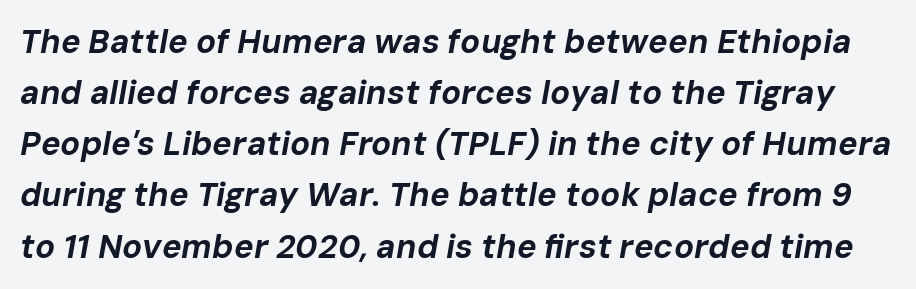
Q: Is the text bold? A: Yes.
Q: Is the text italic (slanted)? A: Yes, it leans right by about 10 degrees.
Q: Is the text underlined? A: No.
Q: Is the spacing between letters normal or unusually wide? A: Normal.
Q: Is the spacing between lines tight, normal or loose? A: Normal.
Q: Width (condensed, normal, or wide)? A: Normal.
Q: Stroke contrast? A: Low.
Q: x-height? A: Medium.
Q: Monospaced? A: No.
